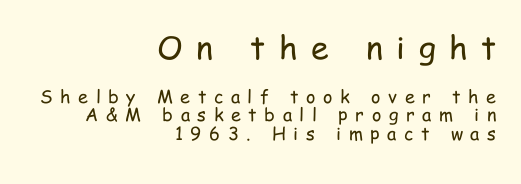
Q: Is the text bold? A: No.
Q: Is the text italic (slanted)? A: No, it is upright.
Q: Is the typeface a serif or a sans-serif typeface? A: Sans-serif.
Q: Is the text underlined? A: No.
Q: How is the paragraph aligned? A: Right-aligned.
Q: Is the spacing between letters normal or unusually wide? A: Unusually wide.
Q: Is the spacing between lines tight, normal or loose? A: Tight.
Q: Which block of text is set in a larger size, the first (top) or the second (bottom)? A: The first (top) one.
Q: Width (condensed, normal, or wide)? A: Condensed.
Q: Stroke contrast? A: Low.
Q: x-height? A: Medium.
Q: Monospaced? A: No.
